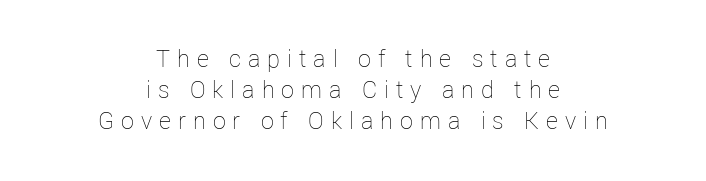
{"italic": "no", "bold": "no", "underline": "no", "align": "center", "line_spacing_ratio": 1.19, "letter_spacing": "wide", "letter_spacing_em": 0.27, "glyph_px": 26}
